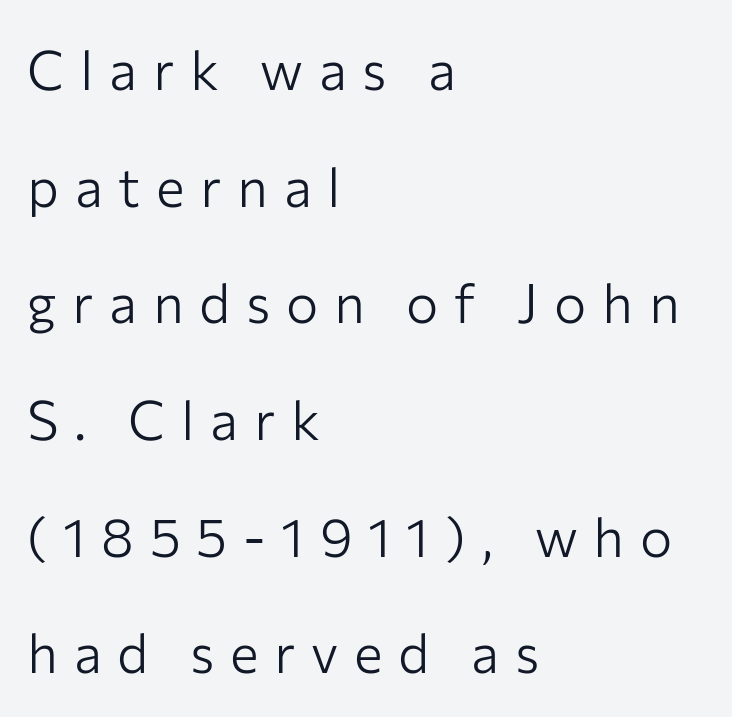
The image shows 54 px light sans-serif type, upright; set left-aligned, loose line spacing (2.16x), unusually wide letter spacing (+0.29 em), not underlined; low stroke contrast and a medium x-height.
